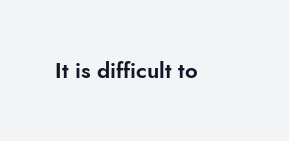
{"italic": "no", "underline": "no", "letter_spacing": "normal", "letter_spacing_em": 0.0, "glyph_px": 22}
